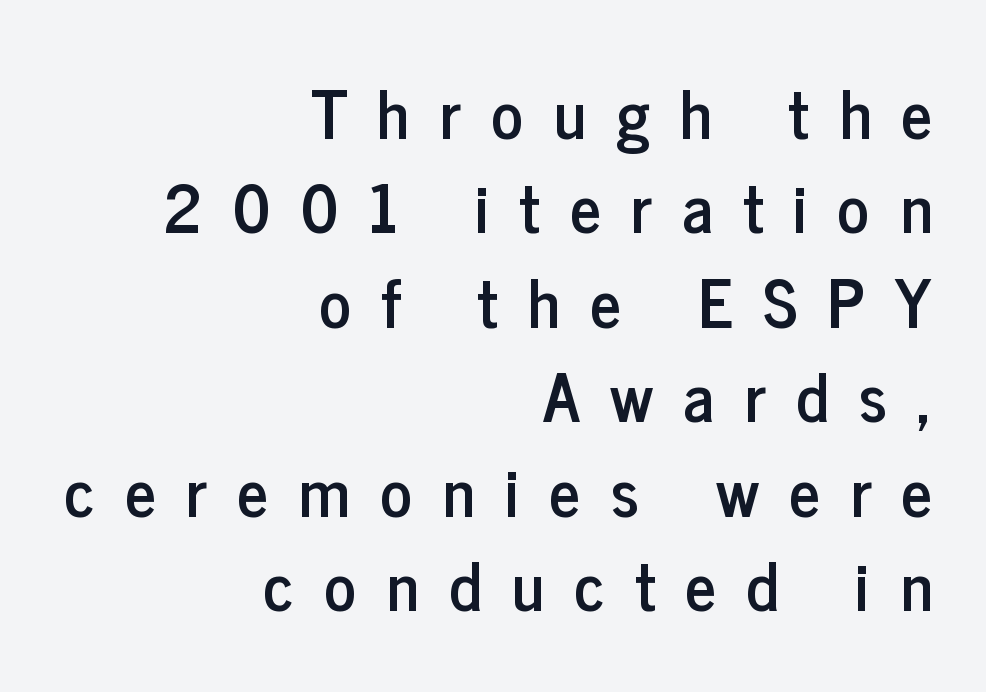
Q: Is the text italic (slanted)? A: No, it is upright.
Q: Is the typeface a serif or a sans-serif typeface? A: Sans-serif.
Q: Is the text underlined? A: No.
Q: How is the paragraph aligned? A: Right-aligned.
Q: Is the spacing between letters normal or unusually wide? A: Unusually wide.
Q: Is the spacing between lines tight, normal or loose? A: Normal.
Q: Width (condensed, normal, or wide)? A: Condensed.
Q: Stroke contrast? A: Low.
Q: x-height? A: Medium.
Q: Monospaced? A: No.
